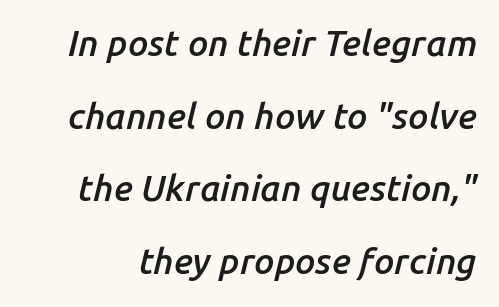
The image shows 36 px semibold type, italic (leaning right); set loose line spacing (2.02x), normal letter spacing, not underlined; low stroke contrast and a medium x-height.
